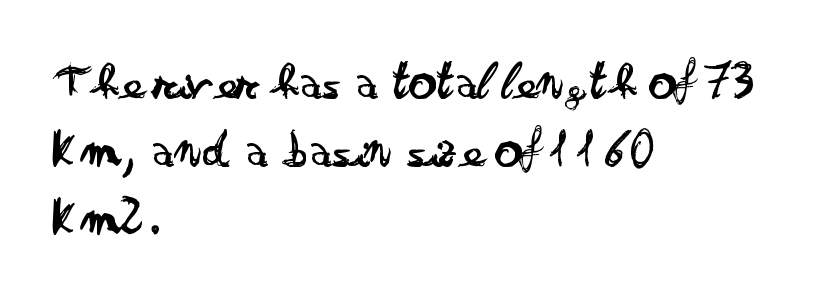
The image shows 54 px regular-weight, wide sans-serif type, upright; set left-aligned, normal line spacing (1.26x), normal letter spacing, not underlined; low stroke contrast and a small x-height.
